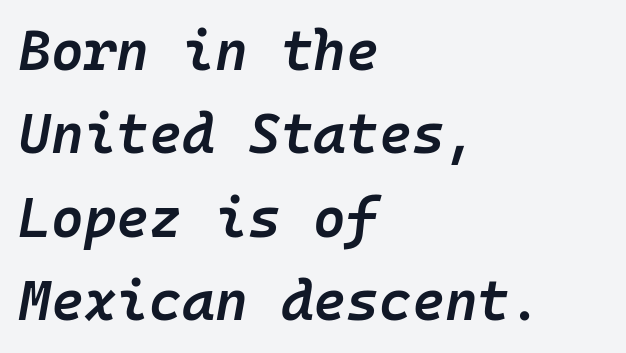
{"italic": "yes", "lean": "right", "slant_degrees": 10, "bold": "semi", "weight": "semibold", "width": "normal", "stroke_contrast": "low", "x_height": "medium", "monospaced": "yes", "underline": "no", "align": "left", "line_spacing": "normal", "line_spacing_ratio": 1.49, "letter_spacing": "normal", "letter_spacing_em": 0.0, "glyph_px": 56}
